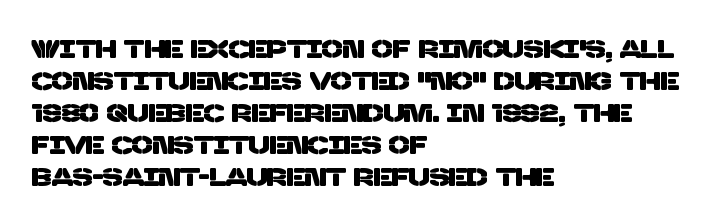
Descenders hang freely into open space. Line starts are locked; line ends wander. Characters follow at the spacing the type designer built in. A normal amount of white space separates one row of letters from the next.
